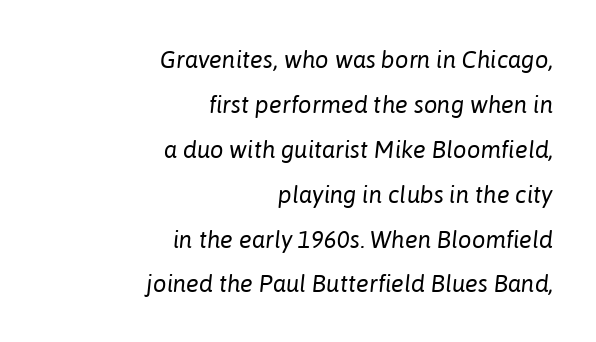
The image shows 24 px text type, italic (leaning right); set right-aligned, line spacing 1.87x, normal letter spacing, not underlined.
